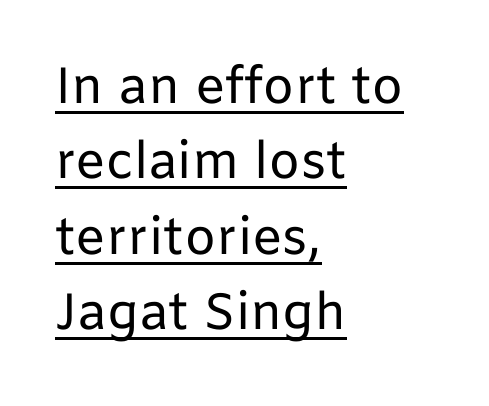
Q: Is the text bold? A: No.
Q: Is the text italic (slanted)? A: No, it is upright.
Q: Is the typeface a serif or a sans-serif typeface? A: Sans-serif.
Q: Is the text underlined? A: Yes.
Q: How is the paragraph aligned? A: Left-aligned.
Q: Is the spacing between letters normal or unusually wide? A: Normal.
Q: Is the spacing between lines tight, normal or loose? A: Normal.
Q: Width (condensed, normal, or wide)? A: Normal.
Q: Stroke contrast? A: Low.
Q: x-height? A: Medium.
Q: Monospaced? A: No.
